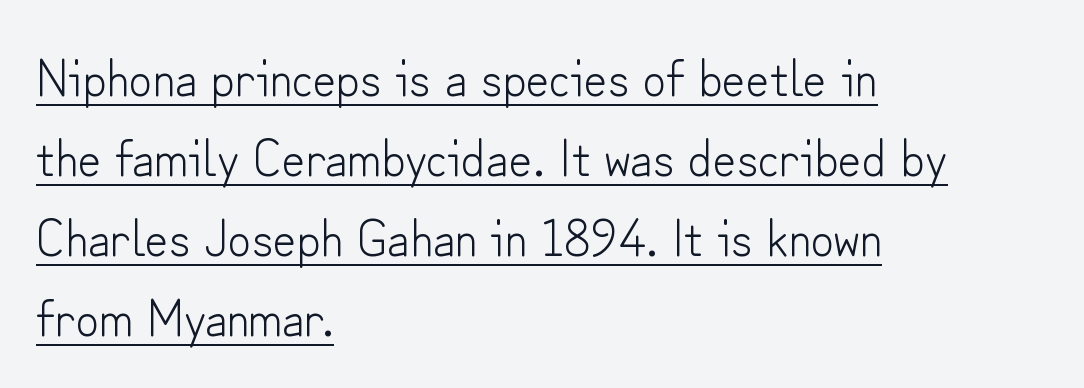
The image shows 51 px light sans-serif type, upright; set left-aligned, normal line spacing (1.57x), normal letter spacing, underlined; low stroke contrast and a small x-height.
